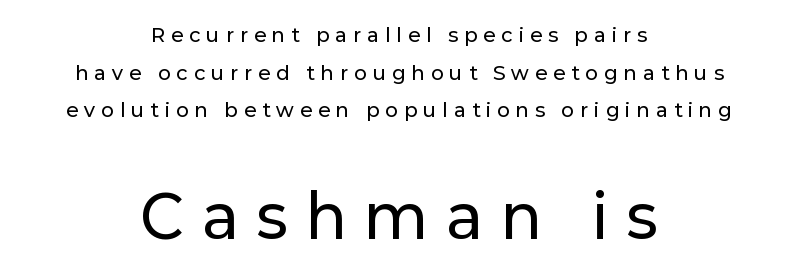
{"serif": "no", "italic": "no", "width": "normal", "stroke_contrast": "low", "x_height": "medium", "monospaced": "no", "underline": "no", "align": "center", "line_spacing": "loose", "line_spacing_ratio": 1.98, "letter_spacing": "wide", "letter_spacing_em": 0.33, "larger_block": "second", "size_ratio": 3.05, "glyph_px": 58}
